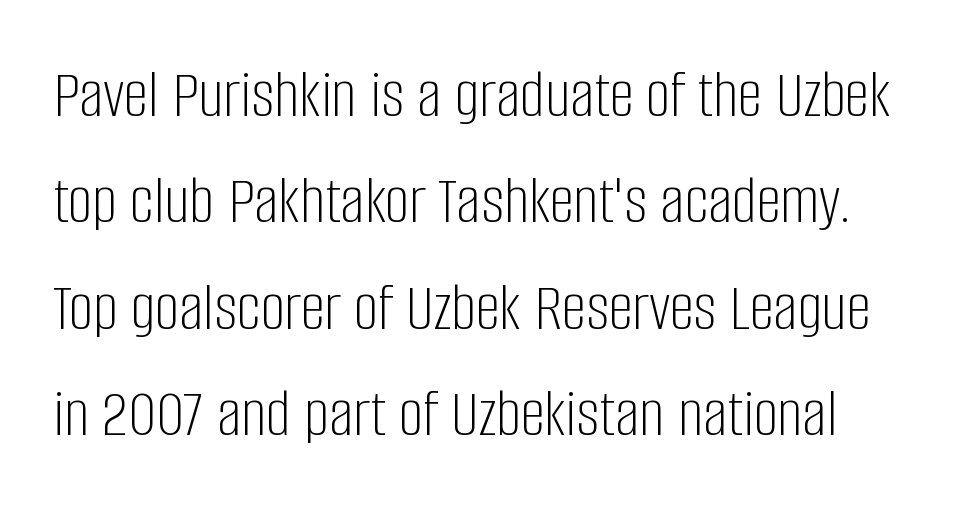
The image shows 69 px light, condensed sans-serif type, upright; set normal line spacing (1.54x), normal letter spacing, not underlined; low stroke contrast and a large x-height.
